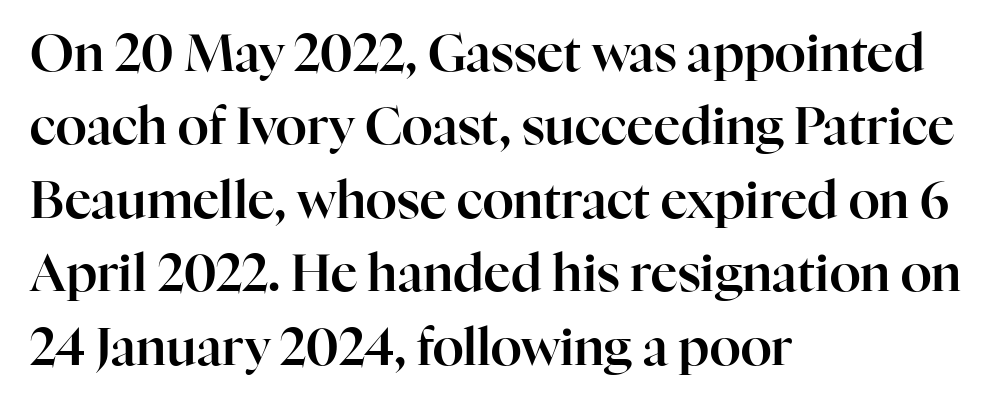
The image shows 51 px serif type, upright; set left-aligned, normal line spacing (1.44x), normal letter spacing, not underlined; high stroke contrast and a medium x-height.
